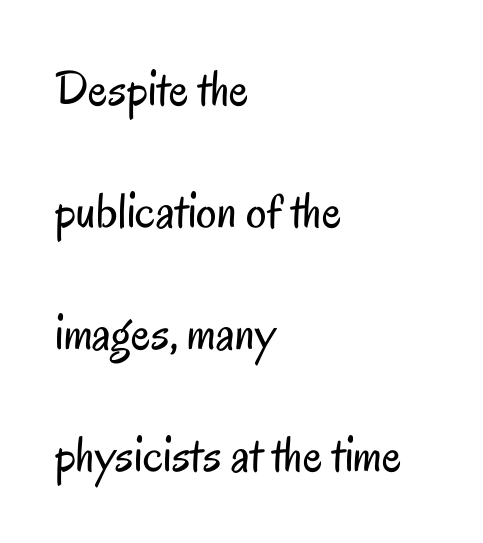
The axis of the letterforms is exactly vertical. Stroke thickness stays within the range of a standard reading face or lighter. Each line starts at the same left margin while the right side varies. Proportional: the letters do not fall into vertical columns. Is there much room between lines? Yes — plenty of vertical air separates them.
